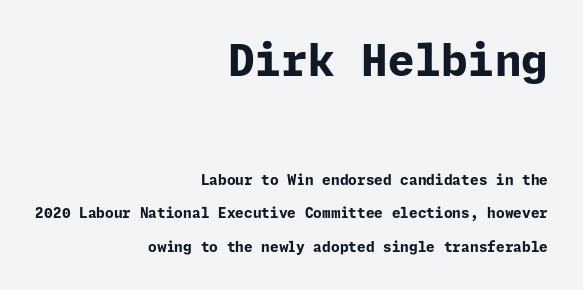
{"serif": "no", "italic": "no", "bold": "yes", "weight": "bold", "width": "normal", "stroke_contrast": "low", "x_height": "medium", "underline": "no", "align": "right", "line_spacing": "loose", "line_spacing_ratio": 2.37, "letter_spacing": "normal", "letter_spacing_em": 0.0, "larger_block": "first", "size_ratio": 3.07, "glyph_px": 43}
